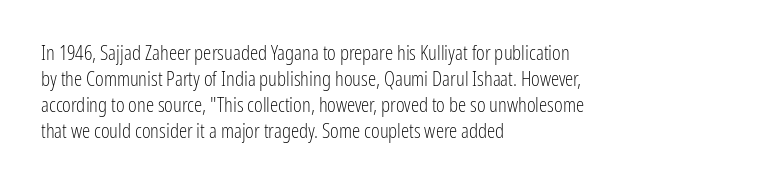
The image shows 21 px text type, upright; set left-aligned, line spacing 1.24x, normal letter spacing, not underlined.
